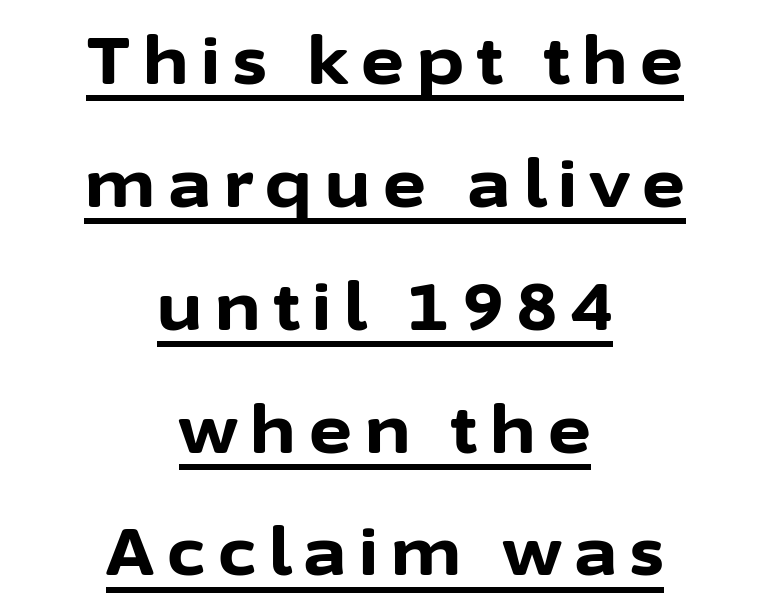
Q: Is the text bold? A: Yes.
Q: Is the text italic (slanted)? A: No, it is upright.
Q: Is the typeface a serif or a sans-serif typeface? A: Sans-serif.
Q: Is the text underlined? A: Yes.
Q: How is the paragraph aligned? A: Centered.
Q: Is the spacing between letters normal or unusually wide? A: Unusually wide.
Q: Width (condensed, normal, or wide)? A: Normal.
Q: Stroke contrast? A: Low.
Q: x-height? A: Medium.
Q: Monospaced? A: No.
